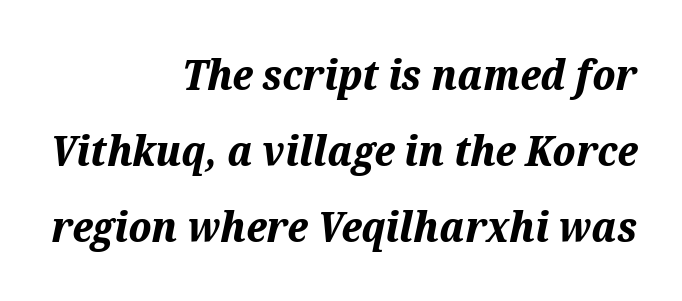
How heavy is the stroke? Heavy — this is a bold. It's the slanting kind of type. Do the characters align in a grid? No, the font is proportional. If you drew a ruler down the right edge, every line would touch it.
